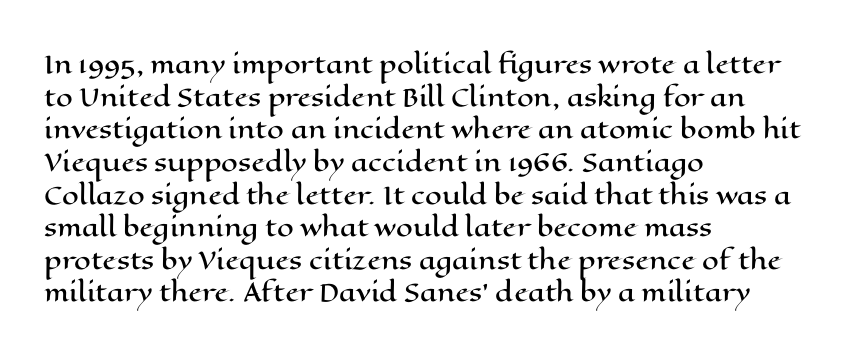
Q: Is the text italic (slanted)? A: No, it is upright.
Q: Is the text underlined? A: No.
Q: How is the paragraph aligned? A: Left-aligned.
Q: Is the spacing between letters normal or unusually wide? A: Normal.
Q: Is the spacing between lines tight, normal or loose? A: Normal.
